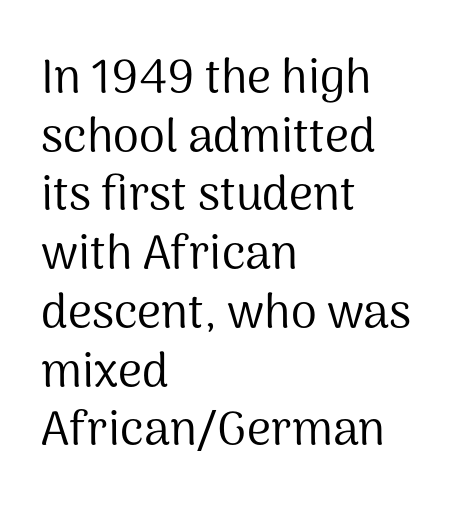
{"serif": "no", "italic": "no", "bold": "no", "weight": "regular", "width": "normal", "stroke_contrast": "medium", "x_height": "medium", "monospaced": "no", "underline": "no", "align": "left", "line_spacing": "normal", "line_spacing_ratio": 1.25, "letter_spacing": "normal", "letter_spacing_em": 0.0, "glyph_px": 47}
